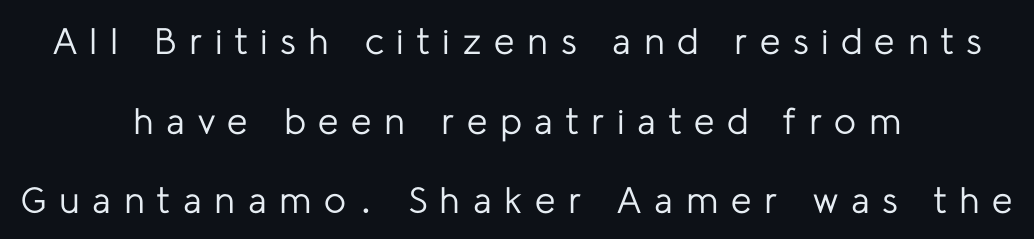
Posture: vertical. Each letter keeps its own natural width here, so spacing adapts to shape. The string is rendered with underlining switched off. Honestly, the rows look like they've been pulled way apart. In terms of letterform style, serifs are entirely absent.
